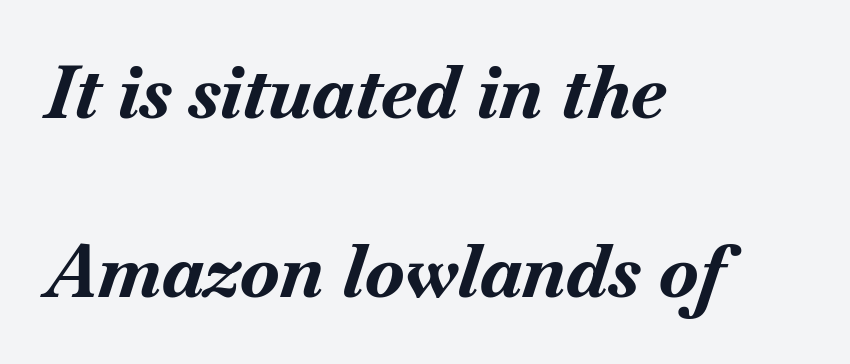
The image shows 73 px bold type, italic (leaning right); set left-aligned, loose line spacing (2.45x), normal letter spacing, not underlined; medium stroke contrast and a small x-height.
